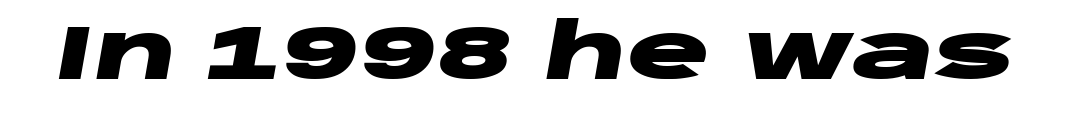
Q: Is the text bold? A: Yes.
Q: Is the text italic (slanted)? A: Yes, it leans right by about 10 degrees.
Q: Is the text underlined? A: No.
Q: Is the spacing between letters normal or unusually wide? A: Normal.
Q: Width (condensed, normal, or wide)? A: Wide.
Q: Stroke contrast? A: Low.
Q: x-height? A: Large.
Q: Monospaced? A: No.
